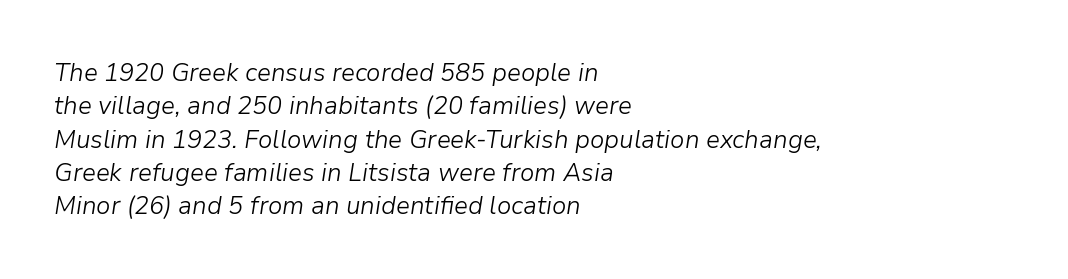
Q: Is the text bold? A: No.
Q: Is the text italic (slanted)? A: Yes, it leans right by about 9 degrees.
Q: Is the text underlined? A: No.
Q: How is the paragraph aligned? A: Left-aligned.
Q: Is the spacing between letters normal or unusually wide? A: Normal.
Q: Is the spacing between lines tight, normal or loose? A: Normal.
